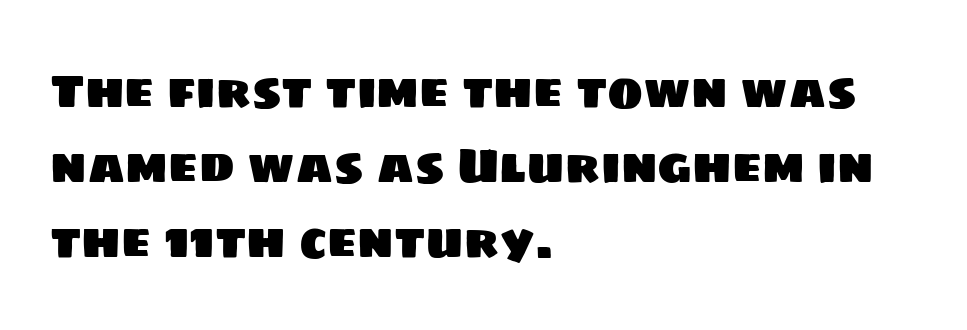
Q: Is the typeface a serif or a sans-serif typeface? A: Sans-serif.
Q: Is the text underlined? A: No.
Q: How is the paragraph aligned? A: Left-aligned.
Q: Is the spacing between letters normal or unusually wide? A: Normal.
Q: Is the spacing between lines tight, normal or loose? A: Normal.
Q: Width (condensed, normal, or wide)? A: Normal.
Q: Stroke contrast? A: Low.
Q: x-height? A: Large.
Q: Monospaced? A: No.
